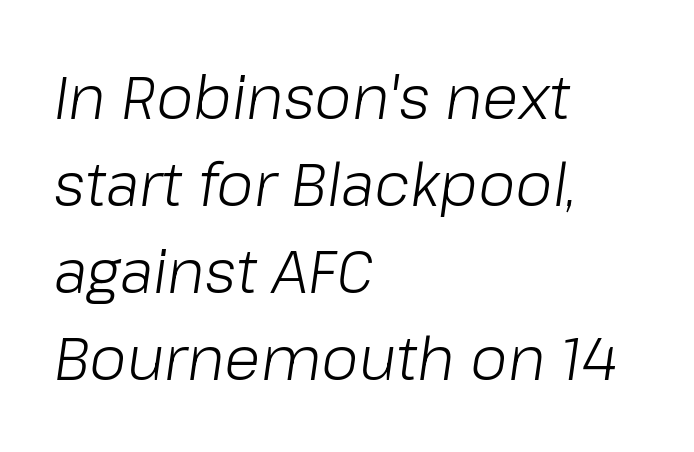
Q: Is the text bold? A: No.
Q: Is the text italic (slanted)? A: Yes, it leans right by about 8 degrees.
Q: Is the text underlined? A: No.
Q: How is the paragraph aligned? A: Left-aligned.
Q: Is the spacing between letters normal or unusually wide? A: Normal.
Q: Is the spacing between lines tight, normal or loose? A: Normal.
Q: Width (condensed, normal, or wide)? A: Normal.
Q: Stroke contrast? A: Low.
Q: x-height? A: Medium.
Q: Monospaced? A: No.
